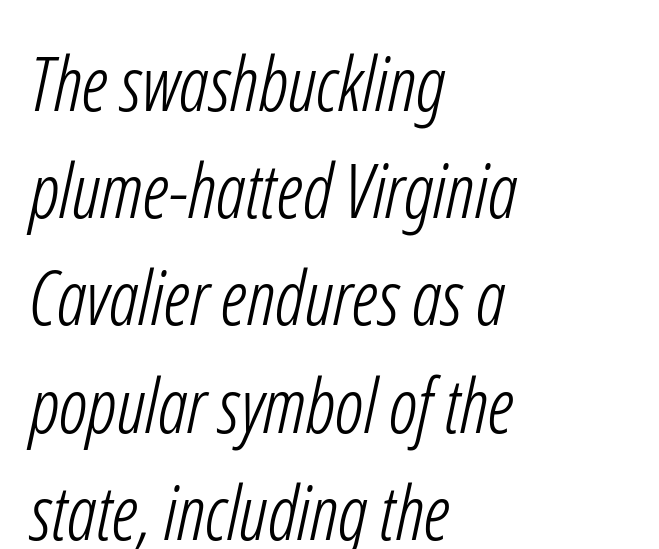
{"serif": "no", "bold": "no", "weight": "light", "width": "condensed", "stroke_contrast": "low", "x_height": "medium", "monospaced": "no", "underline": "no", "align": "left", "line_spacing": "normal", "line_spacing_ratio": 1.43, "letter_spacing": "normal", "letter_spacing_em": 0.0, "glyph_px": 75}
